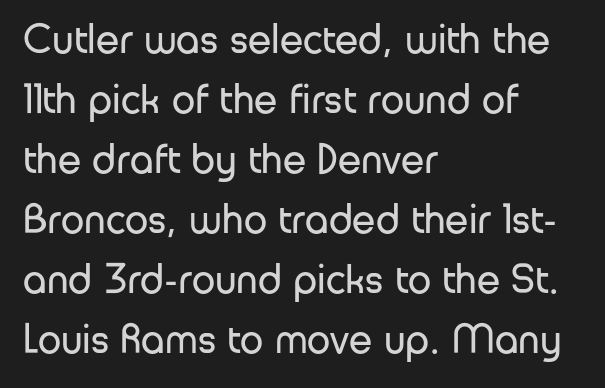
Think of a printed novel: that variable character pitch is what you see here. No word sits above an underline. A typesetter would label this face a sans. Nobody touched the tracking dial on this one.
